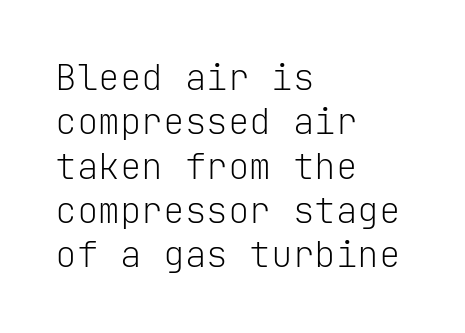
Q: Is the text bold? A: No.
Q: Is the text italic (slanted)? A: No, it is upright.
Q: Is the typeface a serif or a sans-serif typeface? A: Sans-serif.
Q: Is the text underlined? A: No.
Q: How is the paragraph aligned? A: Left-aligned.
Q: Is the spacing between letters normal or unusually wide? A: Normal.
Q: Width (condensed, normal, or wide)? A: Normal.
Q: Stroke contrast? A: Low.
Q: x-height? A: Medium.
Q: Monospaced? A: Yes.
